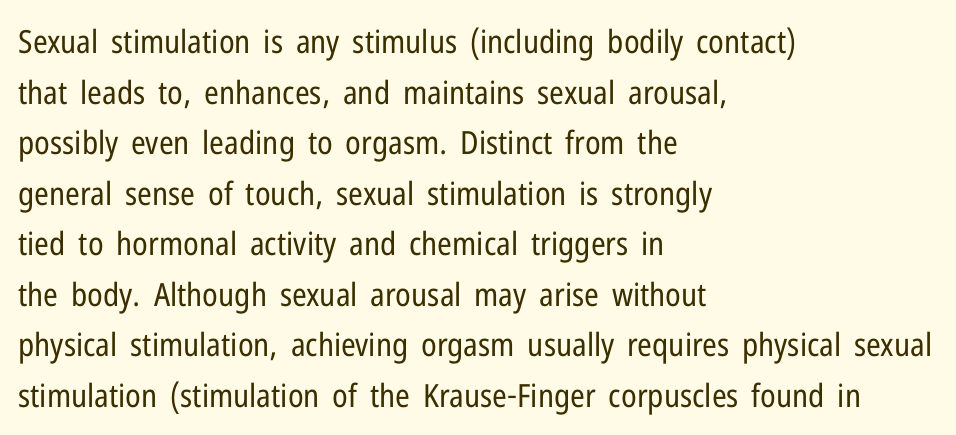
The image shows 32 px regular-weight, condensed sans-serif type, upright; set left-aligned, normal line spacing (1.58x), normal letter spacing, not underlined; low stroke contrast and a medium x-height.
